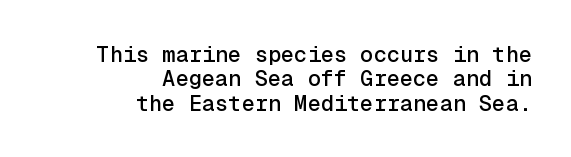
The image shows 22 px text type, upright; set right-aligned, tight line spacing (1.11x), normal letter spacing, not underlined.
